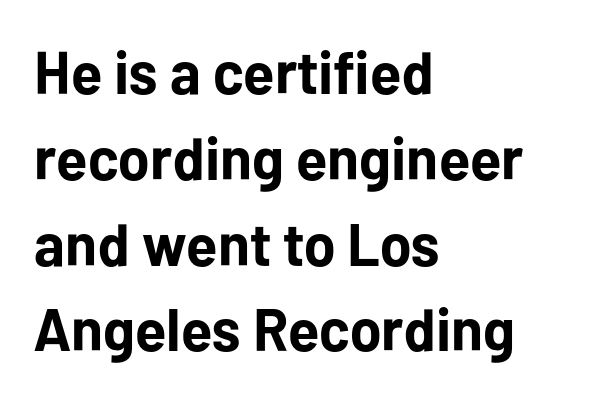
The image shows 60 px bold sans-serif type, upright; set left-aligned, normal line spacing (1.43x), normal letter spacing, not underlined; low stroke contrast and a medium x-height.
